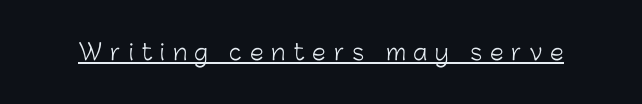
The image shows 22 px text type, upright; set unusually wide letter spacing (+0.36 em), underlined.
